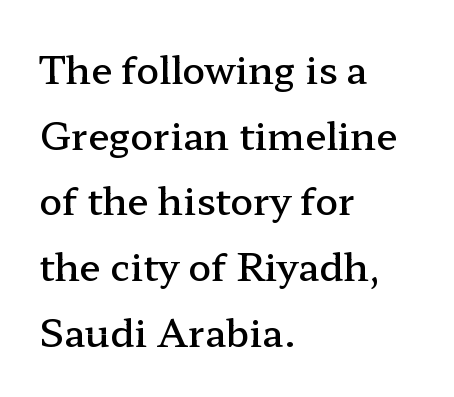
{"serif": "yes", "italic": "no", "bold": "semi", "weight": "semibold", "width": "wide", "stroke_contrast": "low", "x_height": "medium", "monospaced": "no", "underline": "no", "align": "left", "line_spacing_ratio": 1.73, "letter_spacing": "normal", "letter_spacing_em": 0.0, "glyph_px": 38}
